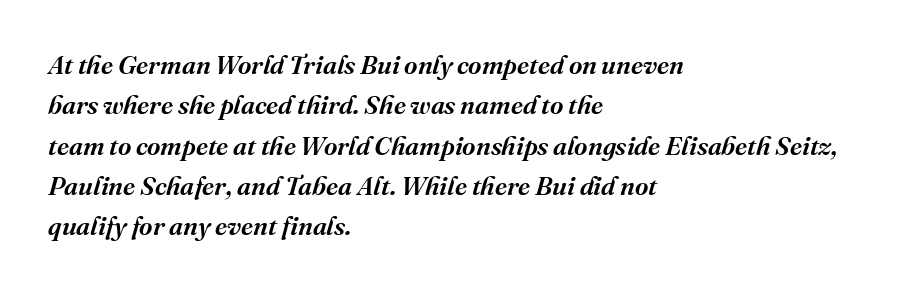
Q: Is the text italic (slanted)? A: Yes, it leans right by about 16 degrees.
Q: Is the text underlined? A: No.
Q: How is the paragraph aligned? A: Left-aligned.
Q: Is the spacing between letters normal or unusually wide? A: Normal.
Q: Is the spacing between lines tight, normal or loose? A: Normal.
